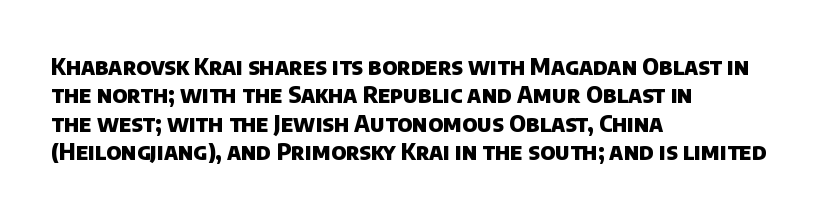
{"bold": "yes", "underline": "no", "align": "left", "line_spacing_ratio": 1.23, "letter_spacing": "normal", "letter_spacing_em": 0.0, "glyph_px": 23}
